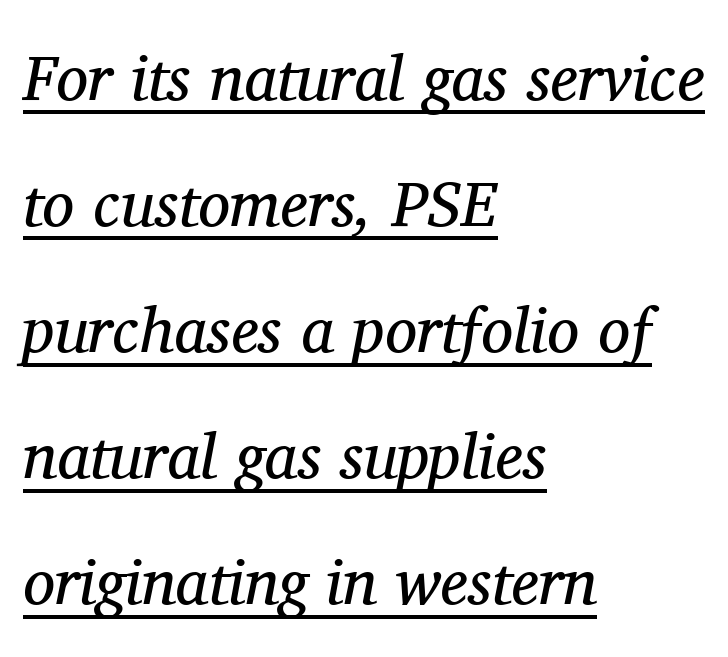
The image shows 64 px regular-weight serif type, italic (leaning right); set left-aligned, loose line spacing (1.97x), normal letter spacing, underlined; medium stroke contrast and a medium x-height.
